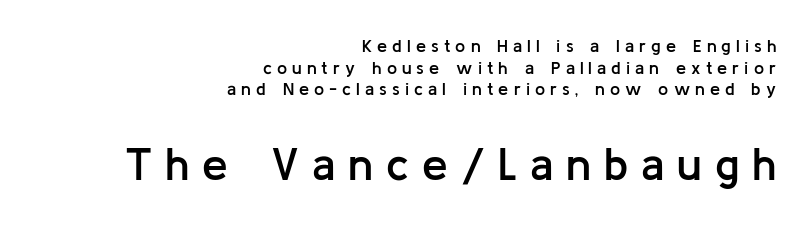
The image shows 46 px semibold sans-serif type, upright; set right-aligned, line spacing 1.2x, unusually wide letter spacing (+0.28 em), not underlined; the second (bottom) block is 2.56x larger; low stroke contrast and a medium x-height.
